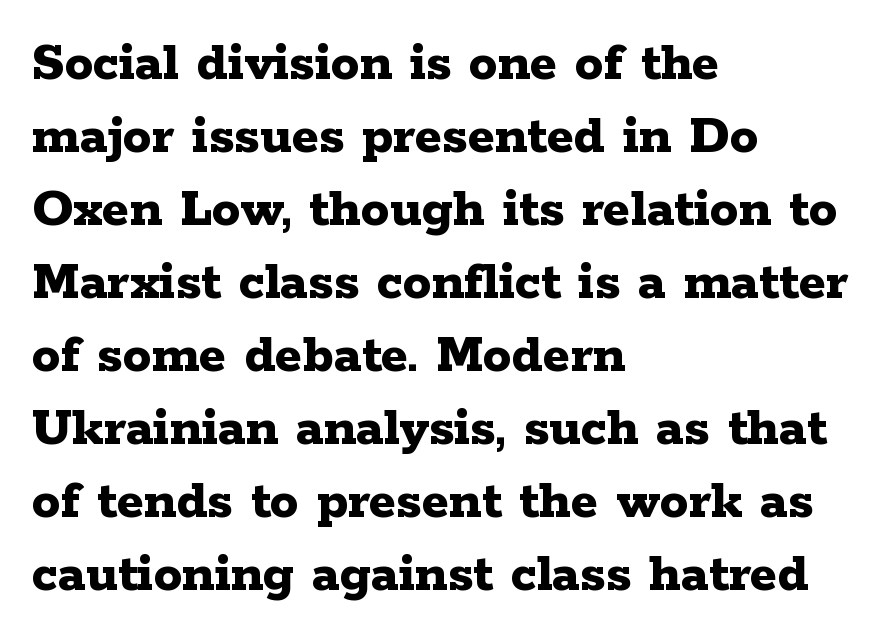
The image shows 57 px bold, wide serif type, upright; set left-aligned, normal line spacing (1.28x), normal letter spacing, not underlined; low stroke contrast and a medium x-height.
